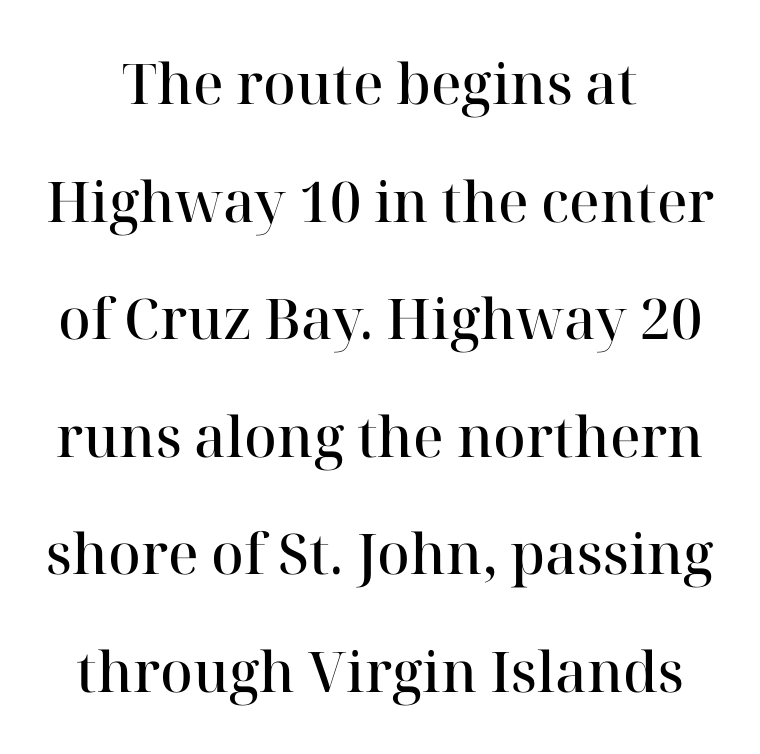
{"serif": "yes", "italic": "no", "bold": "semi", "weight": "semibold", "width": "normal", "stroke_contrast": "high", "x_height": "medium", "monospaced": "no", "underline": "no", "line_spacing": "loose", "line_spacing_ratio": 2.1, "letter_spacing": "normal", "letter_spacing_em": 0.0, "glyph_px": 56}
